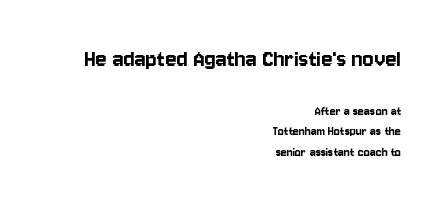
{"italic": "no", "underline": "no", "align": "right", "line_spacing": "normal", "line_spacing_ratio": 1.44, "letter_spacing": "normal", "letter_spacing_em": 0.0, "larger_block": "first", "size_ratio": 1.86, "glyph_px": 26}
